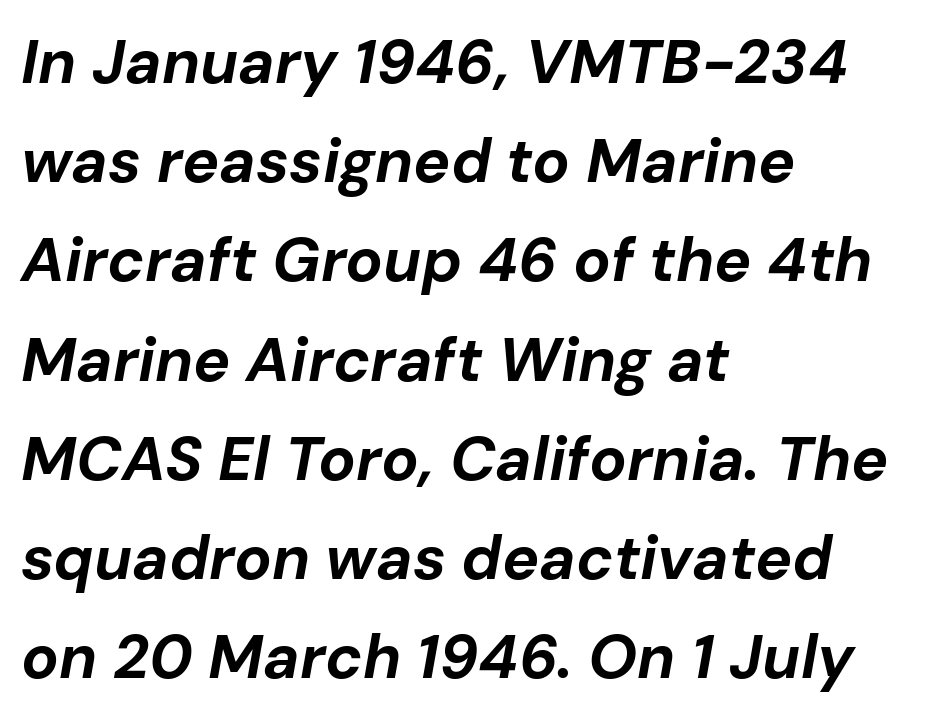
Q: Is the text bold? A: Yes.
Q: Is the text italic (slanted)? A: Yes, it leans right by about 10 degrees.
Q: Is the text underlined? A: No.
Q: How is the paragraph aligned? A: Left-aligned.
Q: Is the spacing between letters normal or unusually wide? A: Normal.
Q: Is the spacing between lines tight, normal or loose? A: Normal.
Q: Width (condensed, normal, or wide)? A: Normal.
Q: Stroke contrast? A: Low.
Q: x-height? A: Medium.
Q: Monospaced? A: No.
